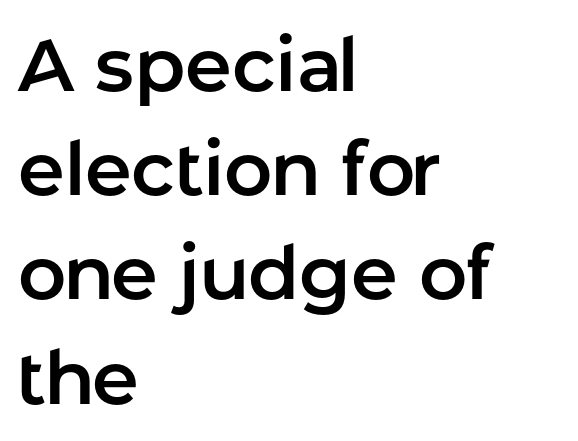
{"serif": "no", "italic": "no", "width": "normal", "stroke_contrast": "low", "x_height": "medium", "monospaced": "no", "underline": "no", "align": "left", "line_spacing": "normal", "line_spacing_ratio": 1.39, "letter_spacing": "normal", "letter_spacing_em": 0.0, "glyph_px": 75}
